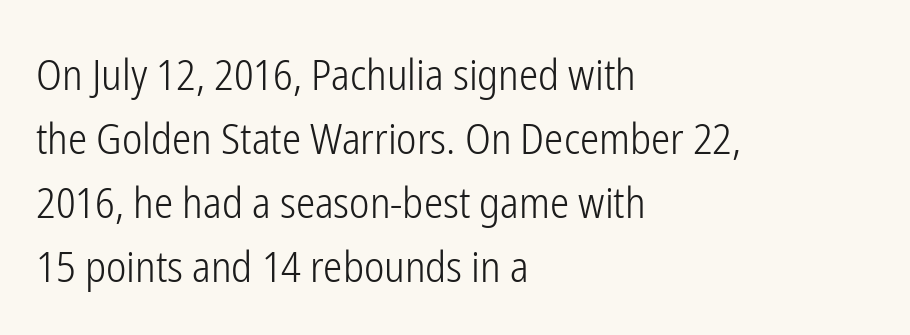
{"serif": "no", "italic": "no", "bold": "no", "weight": "light", "width": "condensed", "stroke_contrast": "low", "x_height": "medium", "monospaced": "no", "underline": "no", "align": "left", "line_spacing": "normal", "line_spacing_ratio": 1.49, "letter_spacing": "normal", "letter_spacing_em": 0.0, "glyph_px": 43}
